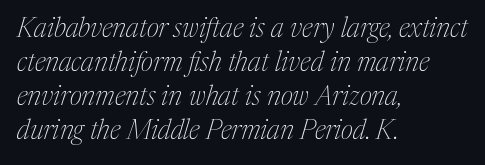
{"italic": "yes", "lean": "right", "slant_degrees": 17, "bold": "no", "underline": "no", "align": "left", "line_spacing": "normal", "line_spacing_ratio": 1.26, "letter_spacing": "normal", "letter_spacing_em": 0.0, "glyph_px": 27}
